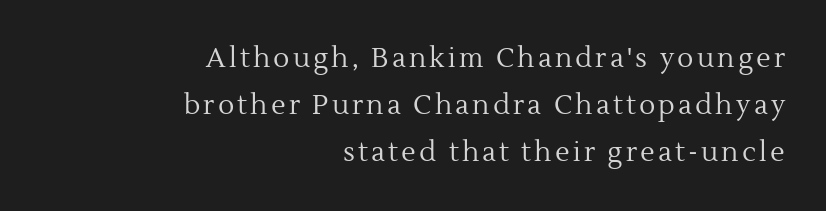
Q: Is the text bold? A: No.
Q: Is the text italic (slanted)? A: No, it is upright.
Q: Is the text underlined? A: No.
Q: How is the paragraph aligned? A: Right-aligned.
